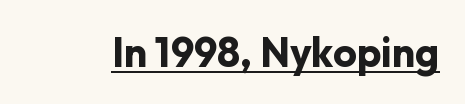
{"serif": "no", "italic": "no", "bold": "yes", "weight": "bold", "width": "normal", "stroke_contrast": "low", "x_height": "medium", "monospaced": "no", "underline": "yes", "letter_spacing": "normal", "letter_spacing_em": 0.0, "glyph_px": 41}
